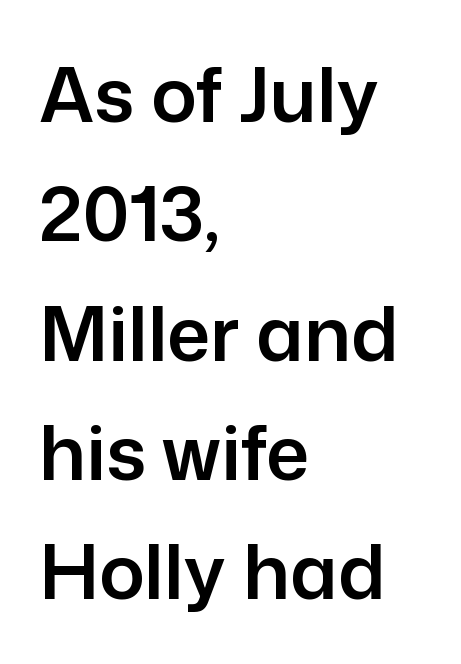
The image shows 76 px sans-serif type, upright; set left-aligned, normal line spacing (1.57x), normal letter spacing, not underlined; low stroke contrast and a medium x-height.
